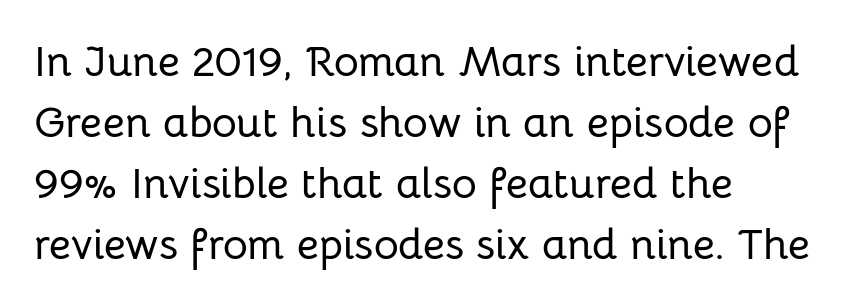
Which margin do the lines hug? The left one — the right edge is uneven. Notice how the stems are strictly vertical — no italics here. Note the varied advance widths — an 'i' is clearly narrower than an 'm'. Anything drawn beneath the words? Only blank space. Nope, no serifs anywhere on these letters.
